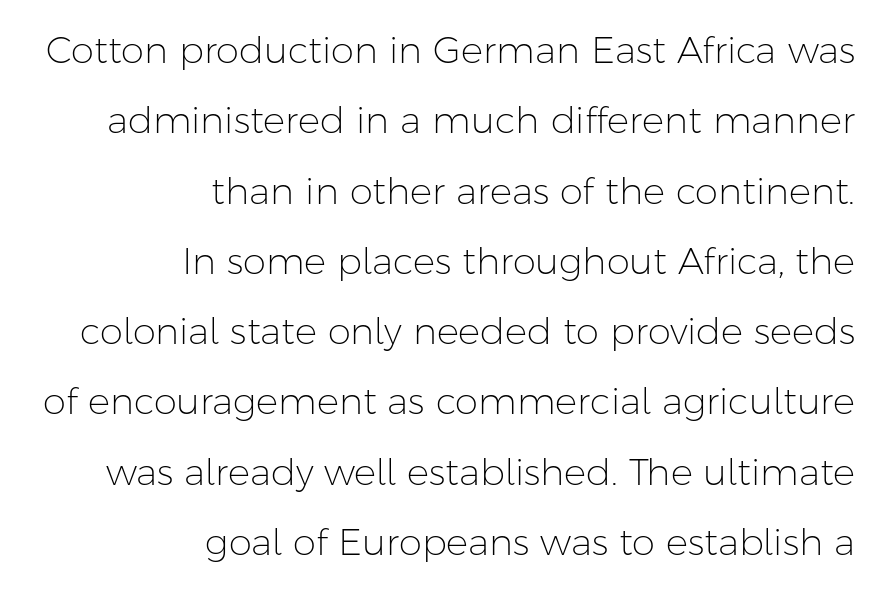
This sample uses plain, unmodified letter spacing. Notice the wide empty band between every row — that's loose leading. Is this a heavy cut? Hardly; it is regular or lighter. In CSS terms this would be text-align: right. Each letter's strokes conclude bluntly, with no projecting serifs.
